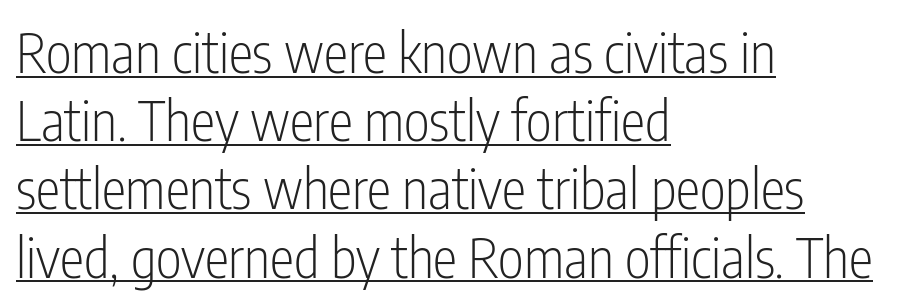
Q: Is the text bold? A: No.
Q: Is the text italic (slanted)? A: No, it is upright.
Q: Is the typeface a serif or a sans-serif typeface? A: Sans-serif.
Q: Is the text underlined? A: Yes.
Q: How is the paragraph aligned? A: Left-aligned.
Q: Is the spacing between letters normal or unusually wide? A: Normal.
Q: Width (condensed, normal, or wide)? A: Condensed.
Q: Stroke contrast? A: Low.
Q: x-height? A: Medium.
Q: Monospaced? A: No.
